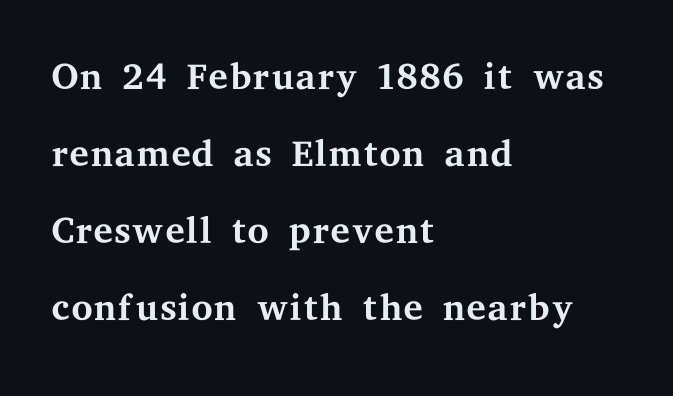
The image shows 55 px regular-weight, wide serif type, upright; set left-aligned, normal line spacing (1.4x), normal letter spacing, not underlined; medium stroke contrast and a medium x-height.
